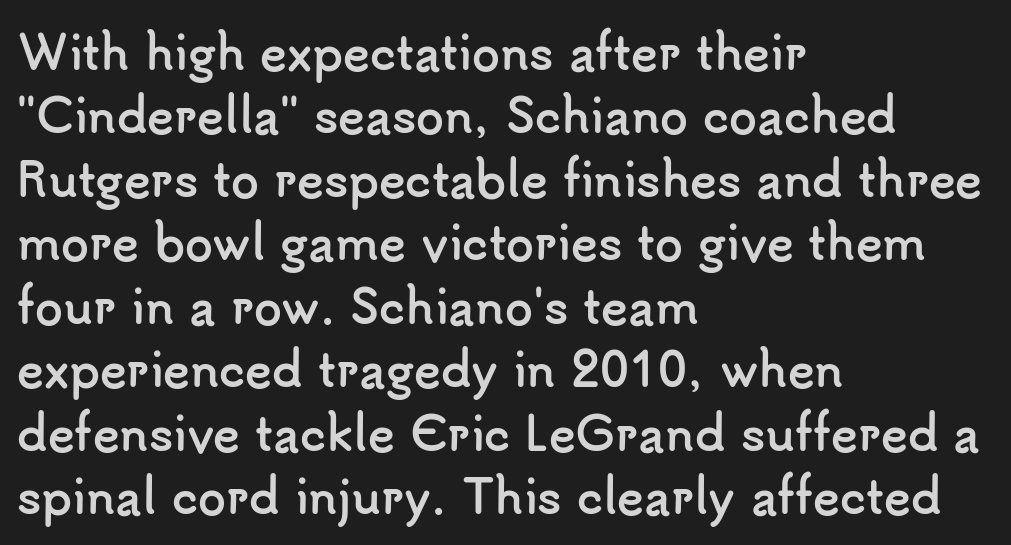
Q: Is the text bold? A: Yes.
Q: Is the text italic (slanted)? A: No, it is upright.
Q: Is the typeface a serif or a sans-serif typeface? A: Sans-serif.
Q: Is the text underlined? A: No.
Q: How is the paragraph aligned? A: Left-aligned.
Q: Is the spacing between letters normal or unusually wide? A: Normal.
Q: Is the spacing between lines tight, normal or loose? A: Normal.
Q: Width (condensed, normal, or wide)? A: Normal.
Q: Stroke contrast? A: Low.
Q: x-height? A: Small.
Q: Monospaced? A: No.
